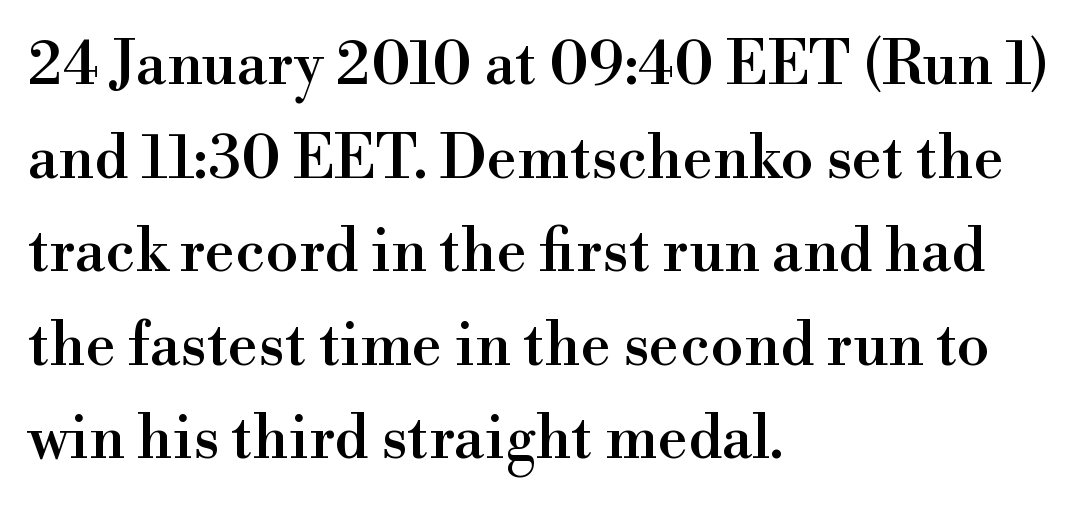
Is this a fixed-width face? No — the glyphs have proportional, varying widths. No word sits above an underline. Type style note: has serifs. The paragraph shown leans on its left margin. Short note: letters normally spaced.
